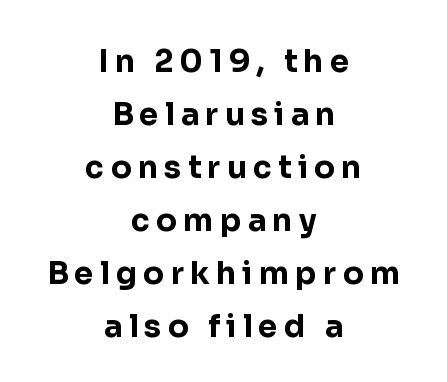
The image shows 31 px bold sans-serif type, upright; set centered, line spacing 1.71x, unusually wide letter spacing (+0.2 em), not underlined; low stroke contrast and a medium x-height.
